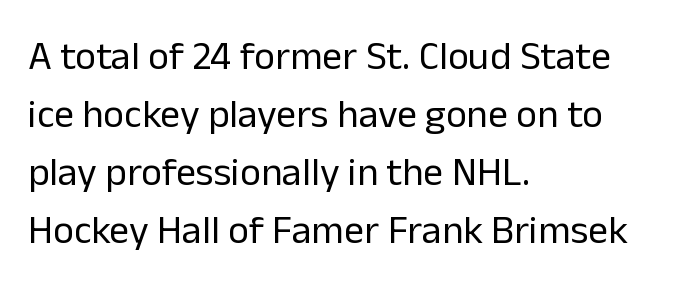
{"serif": "no", "italic": "no", "bold": "no", "weight": "regular", "width": "normal", "stroke_contrast": "low", "x_height": "medium", "monospaced": "no", "underline": "no", "align": "left", "line_spacing": "normal", "line_spacing_ratio": 1.45, "letter_spacing": "normal", "letter_spacing_em": 0.0, "glyph_px": 40}
